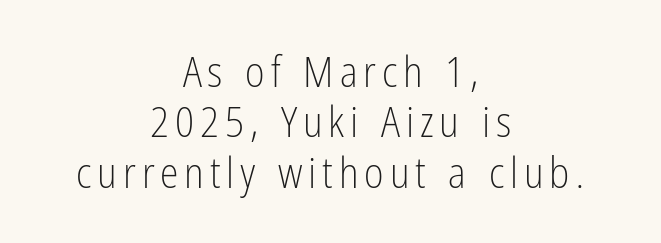
Stems and bowls with no extra thickness — not bold. The zone under the glyphs is completely vacant. The rendering positions every line midway between the sides. In terms of posture, this sample is upright. The face used here is proportionally spaced, like ordinary book or web type.
